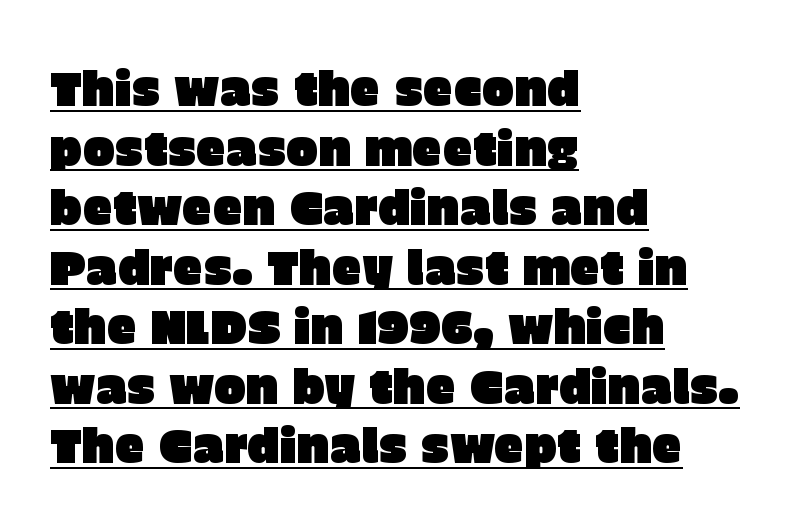
{"serif": "no", "italic": "no", "width": "normal", "stroke_contrast": "low", "x_height": "large", "monospaced": "no", "underline": "yes", "align": "left", "line_spacing_ratio": 1.24, "letter_spacing": "normal", "letter_spacing_em": 0.0, "glyph_px": 48}
